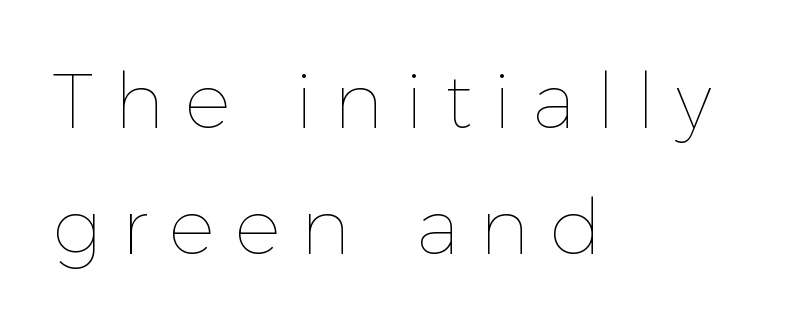
Q: Is the text bold? A: No.
Q: Is the text italic (slanted)? A: No, it is upright.
Q: Is the text underlined? A: No.
Q: How is the paragraph aligned? A: Left-aligned.
Q: Is the spacing between letters normal or unusually wide? A: Unusually wide.
Q: Is the spacing between lines tight, normal or loose? A: Normal.
Q: Width (condensed, normal, or wide)? A: Normal.
Q: x-height? A: Medium.
Q: Monospaced? A: No.
